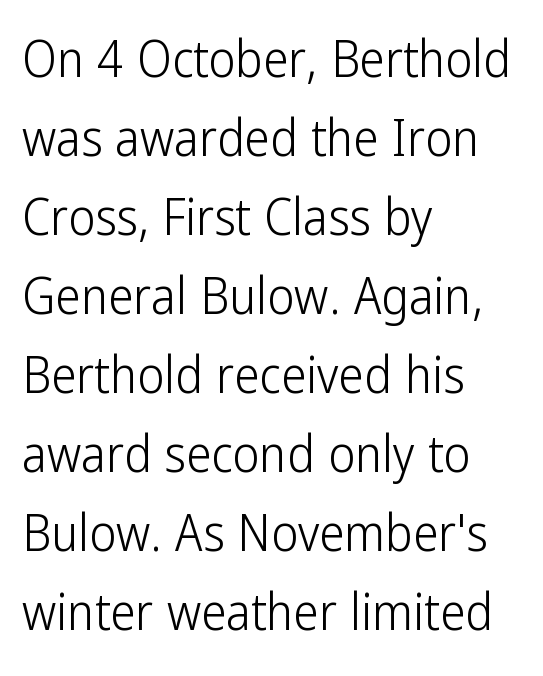
Ordinary non-slanted type is in use. Think of a printed novel: that variable character pitch is what you see here. Tracking value appears to be zero — textbook default spacing. Where is the straight margin? On the left. These lines sit exactly where default settings would place them. The text was rendered using a sans face with plain stroke endings.
